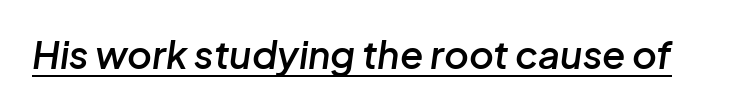
Q: Is the text bold? A: Semi-bold.
Q: Is the text italic (slanted)? A: Yes, it leans right by about 8 degrees.
Q: Is the text underlined? A: Yes.
Q: Is the spacing between letters normal or unusually wide? A: Normal.
Q: Width (condensed, normal, or wide)? A: Normal.
Q: Stroke contrast? A: Low.
Q: x-height? A: Medium.
Q: Monospaced? A: No.
